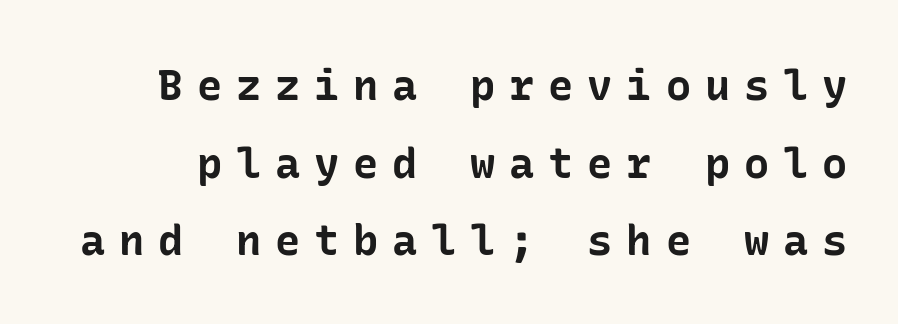
The image shows 42 px bold sans-serif type, upright; set line spacing 1.85x, unusually wide letter spacing (+0.33 em), not underlined; low stroke contrast and a medium x-height.
